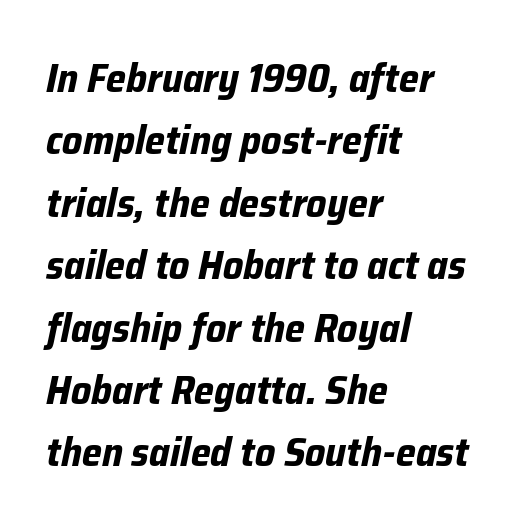
Line spacing here is normal. The ragged edge is on the right, which tells us the setting is flush left. The rendering applies a slant to the glyphs. Descenders are the only things crossing below the line. This sample uses plain, unmodified letter spacing.
